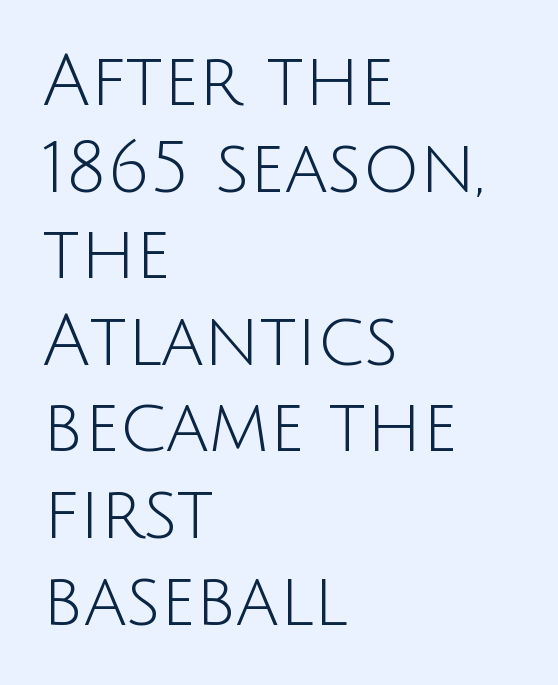
Q: Is the text bold? A: No.
Q: Is the text italic (slanted)? A: No, it is upright.
Q: Is the typeface a serif or a sans-serif typeface? A: Sans-serif.
Q: Is the text underlined? A: No.
Q: How is the paragraph aligned? A: Left-aligned.
Q: Is the spacing between letters normal or unusually wide? A: Normal.
Q: Width (condensed, normal, or wide)? A: Normal.
Q: Stroke contrast? A: Low.
Q: x-height? A: Large.
Q: Monospaced? A: No.
